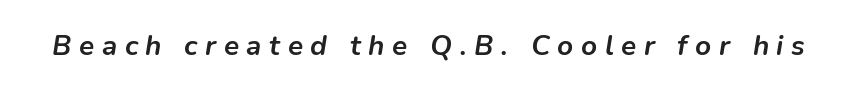
The font is running at its bold setting. Is the letter spacing exaggerated? Yes — the characters are pushed far apart. This sample has the flowing, uneven cadence of proportional lettering. Decoration check: the copy has no underline.
